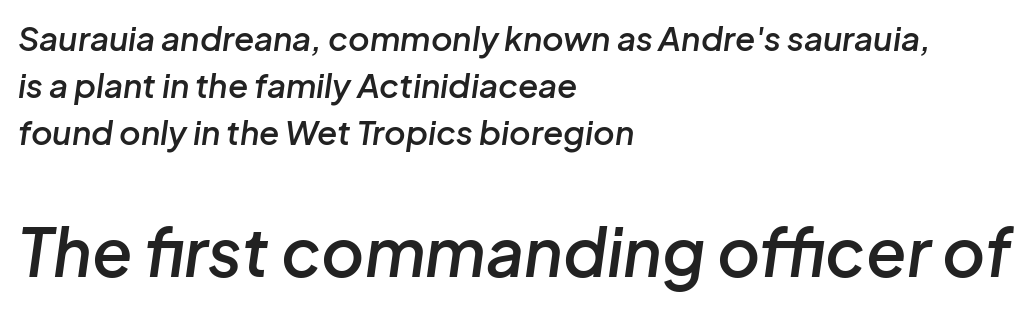
{"italic": "yes", "lean": "right", "slant_degrees": 8, "bold": "semi", "weight": "semibold", "width": "normal", "stroke_contrast": "low", "x_height": "medium", "monospaced": "no", "underline": "no", "align": "left", "line_spacing": "normal", "line_spacing_ratio": 1.43, "letter_spacing": "normal", "letter_spacing_em": 0.0, "larger_block": "second", "size_ratio": 2.0, "glyph_px": 66}
